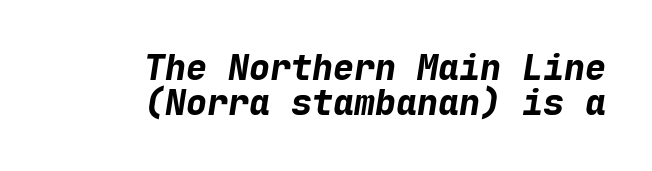
Q: Is the text bold? A: Yes.
Q: Is the text italic (slanted)? A: Yes, it leans right by about 9 degrees.
Q: Is the text underlined? A: No.
Q: How is the paragraph aligned? A: Right-aligned.
Q: Is the spacing between letters normal or unusually wide? A: Normal.
Q: Is the spacing between lines tight, normal or loose? A: Tight.
Q: Width (condensed, normal, or wide)? A: Normal.
Q: Stroke contrast? A: Low.
Q: x-height? A: Medium.
Q: Monospaced? A: Yes.
